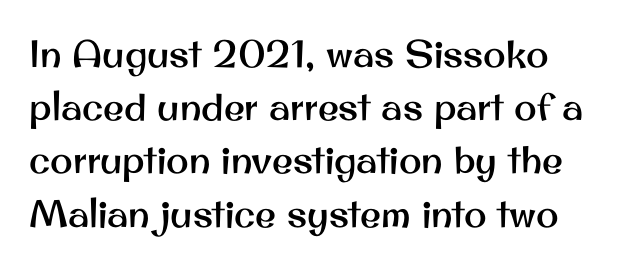
Clear beneath every line of the passage. This sample uses a sans-serif face. Ordinary non-slanted type is in use. Default kerning and tracking; the words read as compact shapes. Here the designer chose a conventional face with non-uniform glyph widths. Successive baselines arrive at the customary interval.
